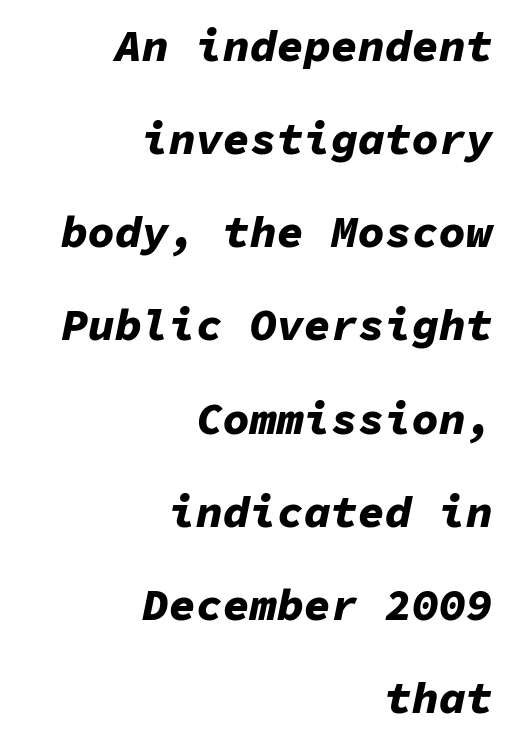
{"italic": "yes", "lean": "right", "slant_degrees": 11, "bold": "yes", "weight": "bold", "width": "normal", "stroke_contrast": "low", "x_height": "medium", "monospaced": "yes", "underline": "no", "align": "right", "line_spacing": "loose", "line_spacing_ratio": 2.07, "letter_spacing": "normal", "letter_spacing_em": 0.0, "glyph_px": 45}
